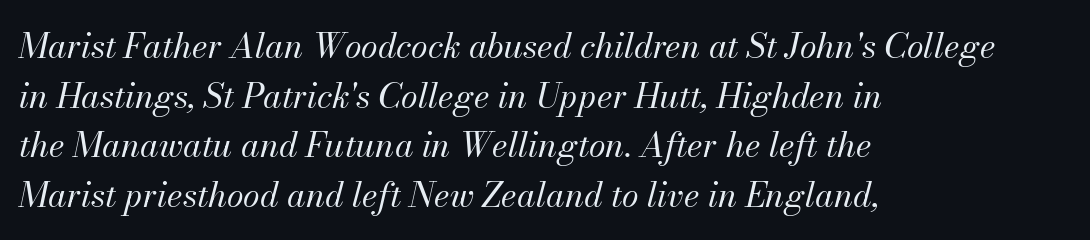
Q: Is the text bold? A: No.
Q: Is the text italic (slanted)? A: Yes, it leans right by about 13 degrees.
Q: Is the text underlined? A: No.
Q: How is the paragraph aligned? A: Left-aligned.
Q: Is the spacing between letters normal or unusually wide? A: Normal.
Q: Is the spacing between lines tight, normal or loose? A: Normal.
Q: Width (condensed, normal, or wide)? A: Normal.
Q: Stroke contrast? A: Medium.
Q: x-height? A: Small.
Q: Monospaced? A: No.
